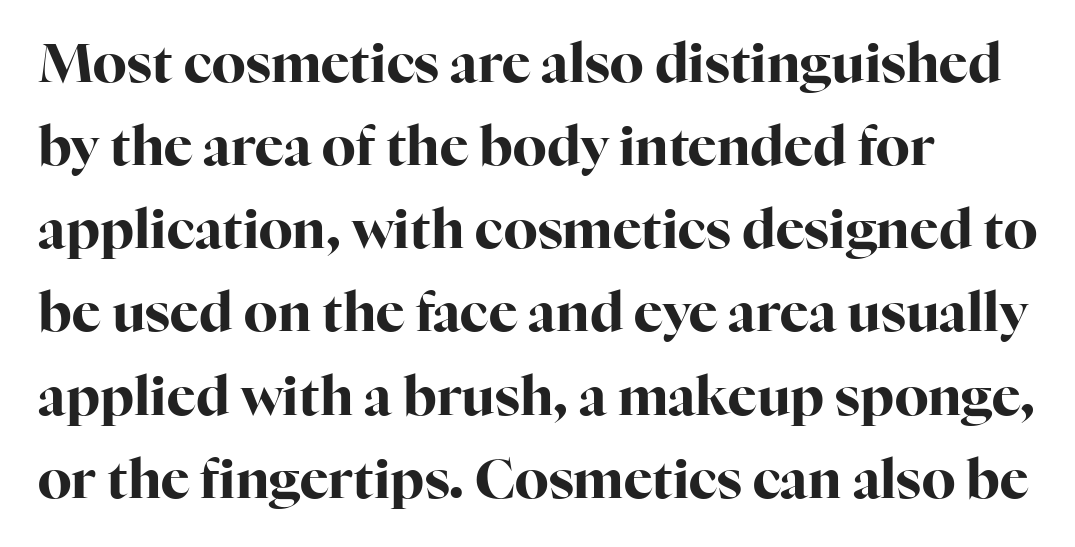
Typeset ragged right — the left edge is the straight one. Each word holds together tightly as a unit, with standard inter-letter gaps. These lines are composed in type with serifs. No italicization has been applied; the sample stays upright. Successive baselines arrive at the customary interval.
